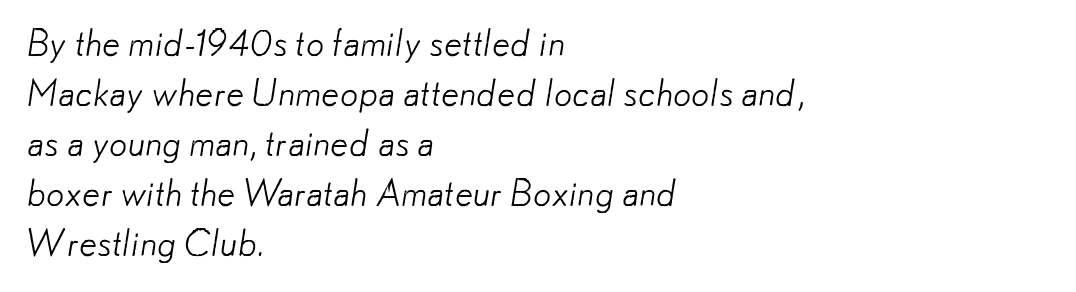
Notice how the passage keeps a crisp vertical edge on the left only. Descender tails drop into unmarked territory. Varying glyph widths throughout — classic text-font behaviour. This sample uses a sans-serif face. You could call the tracking neutral — neither tight nor loose.
